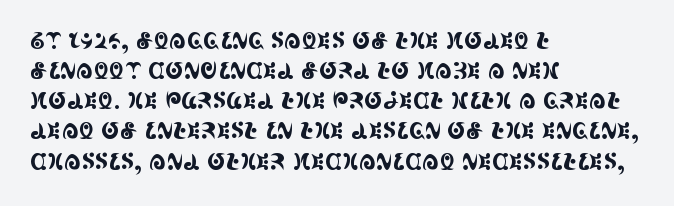
{"italic": "no", "underline": "no", "align": "left", "line_spacing": "normal", "line_spacing_ratio": 1.37, "letter_spacing": "normal", "letter_spacing_em": 0.0, "glyph_px": 22}
